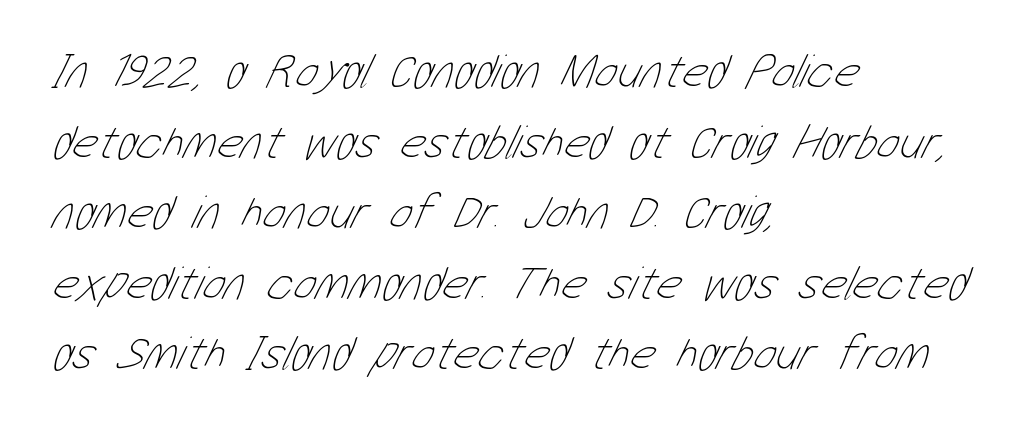
Q: Is the text bold? A: No.
Q: Is the text underlined? A: No.
Q: How is the paragraph aligned? A: Left-aligned.
Q: Is the spacing between letters normal or unusually wide? A: Normal.
Q: Is the spacing between lines tight, normal or loose? A: Normal.
Q: Width (condensed, normal, or wide)? A: Condensed.
Q: Stroke contrast? A: Low.
Q: x-height? A: Medium.
Q: Monospaced? A: No.
